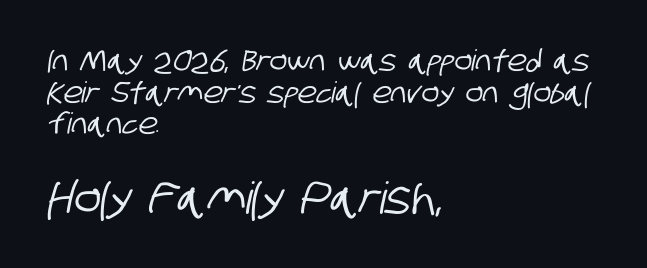
The image shows 44 px condensed sans-serif type; set left-aligned, tight line spacing (1.09x), normal letter spacing, not underlined; the second (bottom) block is 1.52x larger; low stroke contrast and a large x-height.
